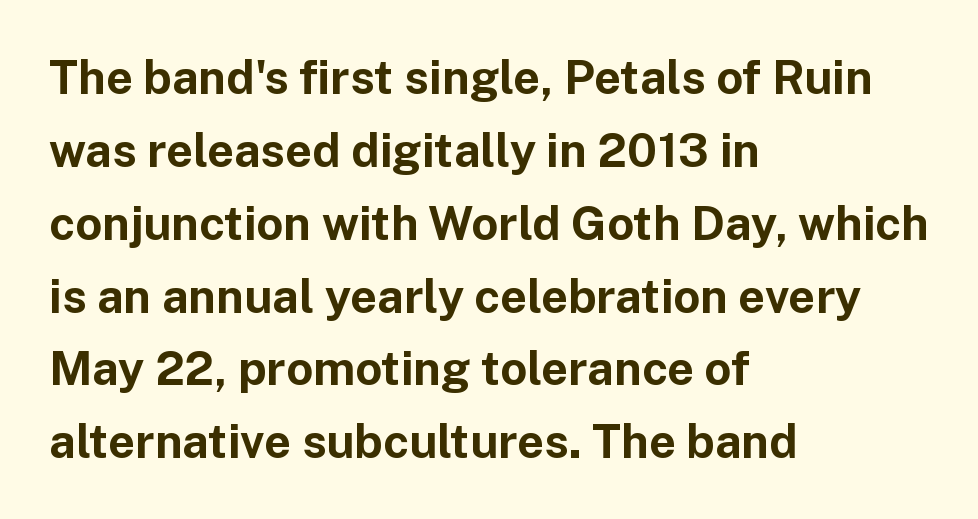
{"serif": "no", "italic": "no", "bold": "yes", "weight": "bold", "width": "normal", "stroke_contrast": "low", "x_height": "medium", "monospaced": "no", "underline": "no", "align": "left", "line_spacing": "normal", "line_spacing_ratio": 1.55, "letter_spacing": "normal", "letter_spacing_em": 0.0, "glyph_px": 47}
